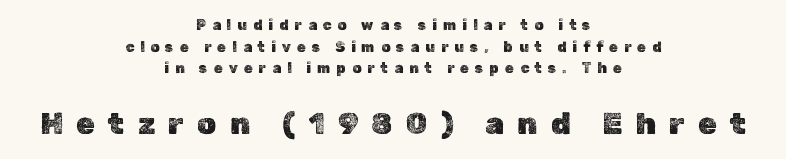
{"italic": "no", "width": "normal", "x_height": "medium", "monospaced": "no", "underline": "no", "align": "center", "line_spacing": "normal", "line_spacing_ratio": 1.55, "letter_spacing": "wide", "letter_spacing_em": 0.44, "larger_block": "second", "size_ratio": 2.14, "glyph_px": 30}
